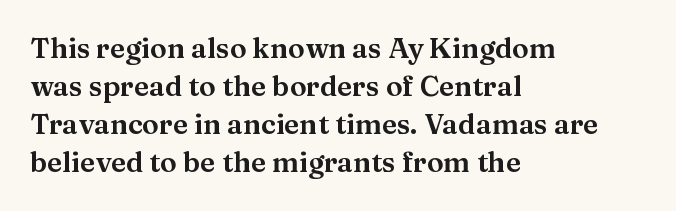
The image shows 28 px wide serif type, upright; set left-aligned, normal line spacing (1.36x), normal letter spacing, not underlined; medium stroke contrast and a medium x-height.
